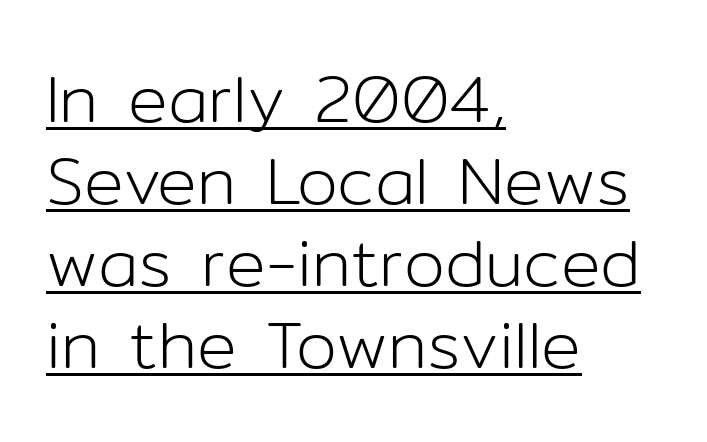
Q: Is the text bold? A: No.
Q: Is the text italic (slanted)? A: No, it is upright.
Q: Is the typeface a serif or a sans-serif typeface? A: Sans-serif.
Q: Is the text underlined? A: Yes.
Q: How is the paragraph aligned? A: Left-aligned.
Q: Is the spacing between letters normal or unusually wide? A: Normal.
Q: Width (condensed, normal, or wide)? A: Normal.
Q: Stroke contrast? A: Low.
Q: x-height? A: Medium.
Q: Monospaced? A: No.
